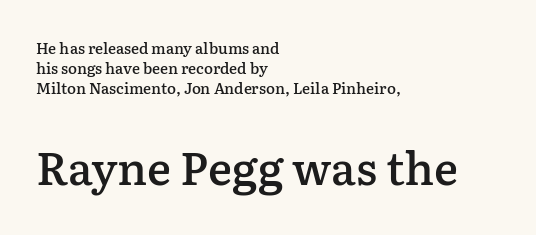
The image shows 45 px semibold serif type, upright; set left-aligned, normal line spacing (1.33x), normal letter spacing, not underlined; the second (bottom) block is 3.0x larger; low stroke contrast and a medium x-height.
